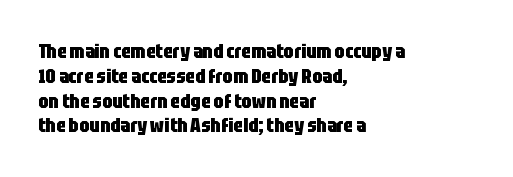
Line starts are locked; line ends wander. Tracking value appears to be zero — textbook default spacing. Style check: upright. Rule under the text: the space is simply empty. Heavy-handed strokes throughout: this text is bold.
